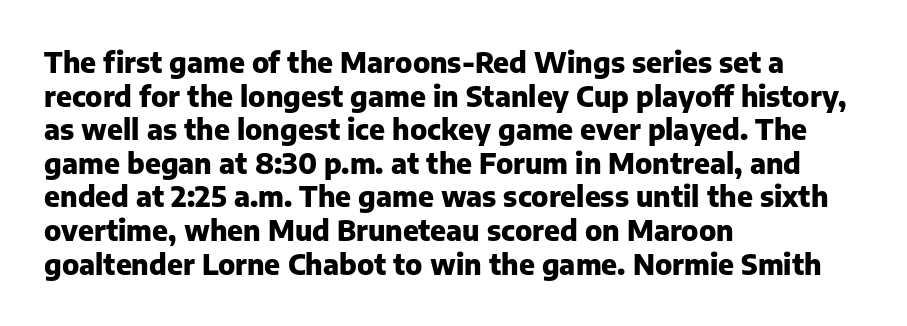
Q: Is the text bold? A: Yes.
Q: Is the text italic (slanted)? A: No, it is upright.
Q: Is the typeface a serif or a sans-serif typeface? A: Sans-serif.
Q: Is the text underlined? A: No.
Q: How is the paragraph aligned? A: Left-aligned.
Q: Is the spacing between letters normal or unusually wide? A: Normal.
Q: Width (condensed, normal, or wide)? A: Normal.
Q: Stroke contrast? A: Low.
Q: x-height? A: Medium.
Q: Monospaced? A: No.
